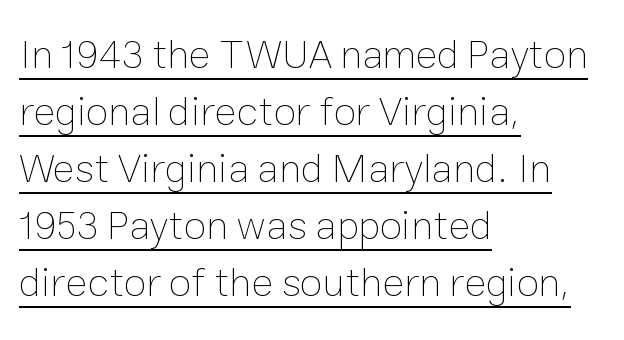
{"italic": "no", "bold": "no", "weight": "thin", "width": "normal", "stroke_contrast": "low", "x_height": "medium", "monospaced": "no", "underline": "yes", "align": "left", "line_spacing": "normal", "line_spacing_ratio": 1.39, "letter_spacing": "normal", "letter_spacing_em": 0.0, "glyph_px": 41}
